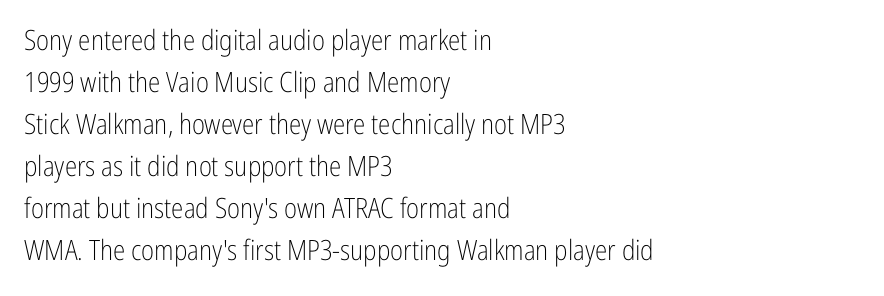
{"serif": "no", "italic": "no", "bold": "no", "weight": "light", "width": "condensed", "stroke_contrast": "low", "x_height": "medium", "monospaced": "no", "underline": "no", "align": "left", "line_spacing": "normal", "line_spacing_ratio": 1.5, "letter_spacing": "normal", "letter_spacing_em": 0.0, "glyph_px": 28}
